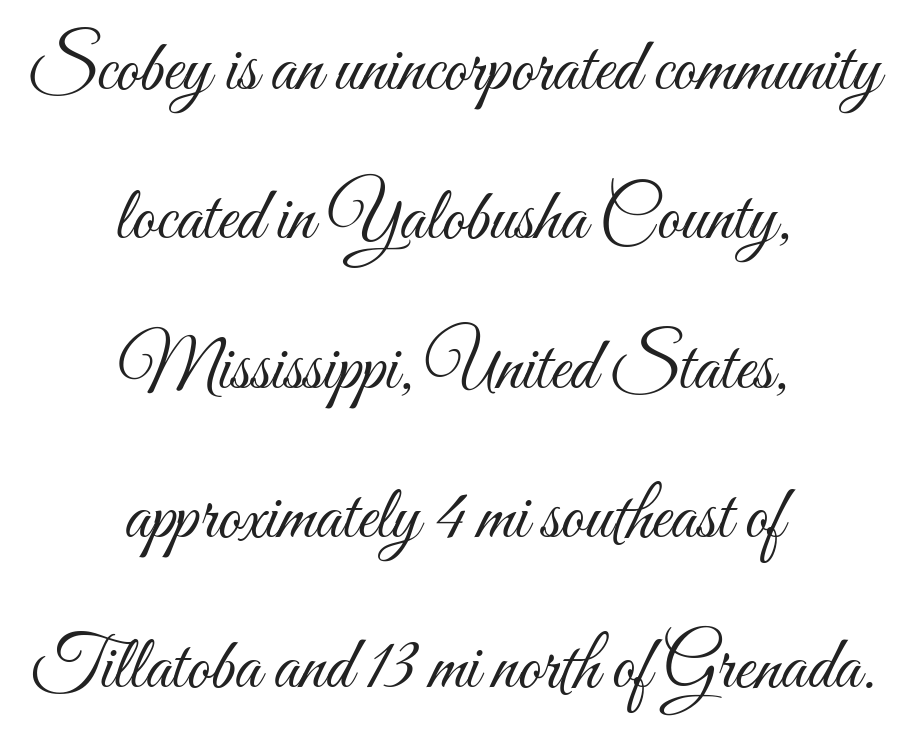
{"bold": "no", "weight": "light", "width": "condensed", "stroke_contrast": "medium", "x_height": "small", "monospaced": "no", "underline": "no", "align": "center", "line_spacing": "loose", "line_spacing_ratio": 2.02, "letter_spacing": "normal", "letter_spacing_em": 0.0, "glyph_px": 74}
